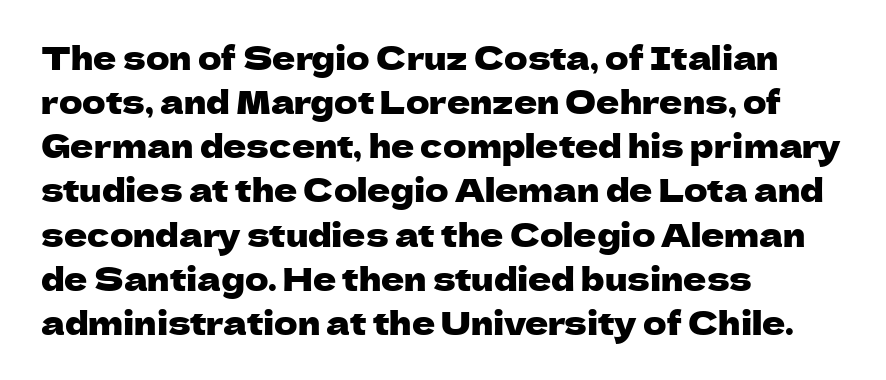
Q: Is the text italic (slanted)? A: No, it is upright.
Q: Is the typeface a serif or a sans-serif typeface? A: Sans-serif.
Q: Is the text underlined? A: No.
Q: How is the paragraph aligned? A: Left-aligned.
Q: Is the spacing between letters normal or unusually wide? A: Normal.
Q: Is the spacing between lines tight, normal or loose? A: Normal.
Q: Width (condensed, normal, or wide)? A: Normal.
Q: Stroke contrast? A: Low.
Q: x-height? A: Medium.
Q: Monospaced? A: No.
